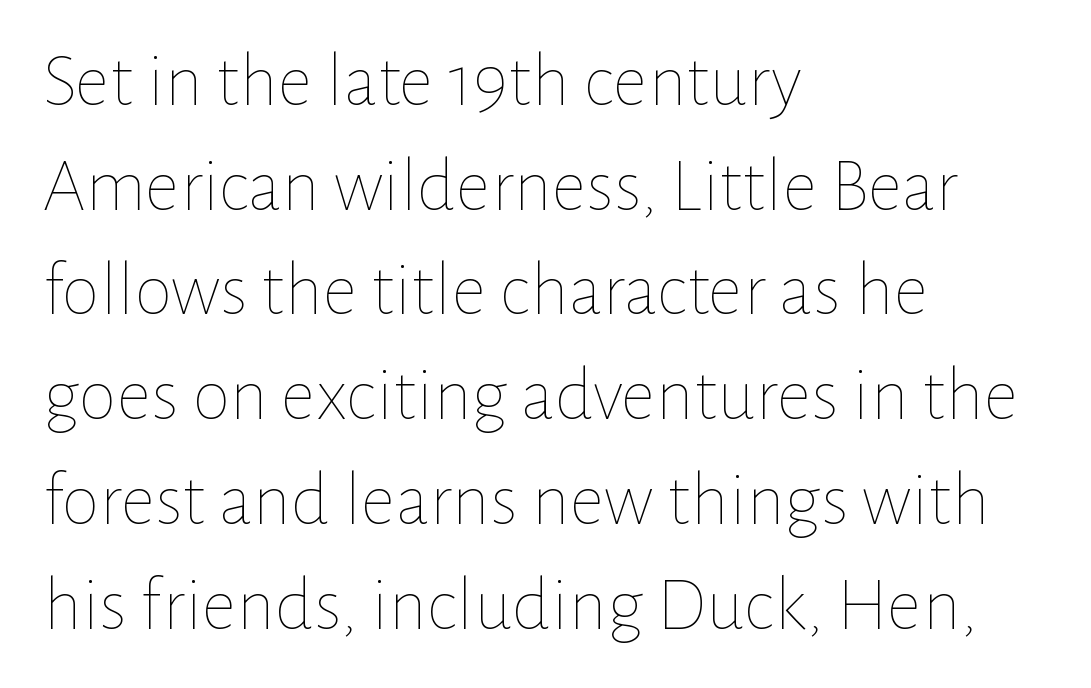
Honestly, the row spacing looks completely unremarkable. The font is comparable to plain body text, perhaps lighter. You could call the tracking neutral — neither tight nor loose. Looks like regular typesetting: each glyph gets only the width it needs. Check the space under the baseline: it is left empty.
